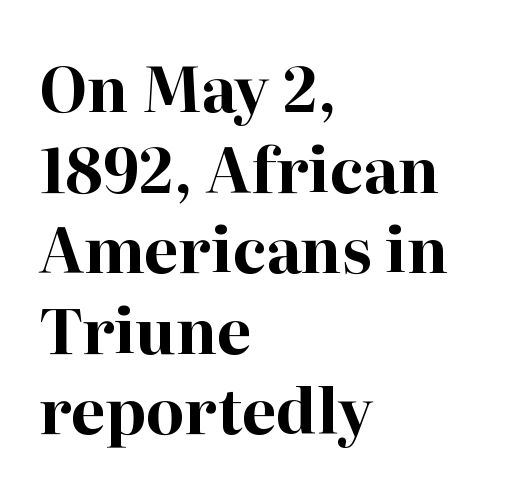
The image shows 62 px bold serif type, upright; set left-aligned, normal line spacing (1.3x), normal letter spacing, not underlined; high stroke contrast and a medium x-height.
